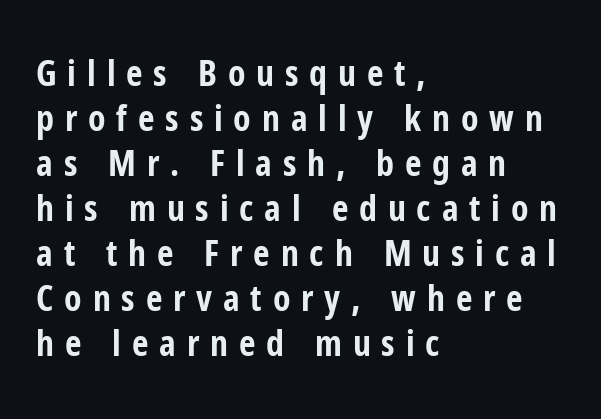
The face used here is proportionally spaced, like ordinary book or web type. The text block is weighted toward the left margin, trailing off unevenly rightward. Regarding leading, the lines here are spaced in the standard way. Pretty heavy lettering here — definitely bold. A roman cut, with each character standing at attention. Each letter's strokes conclude bluntly, with no projecting serifs.
